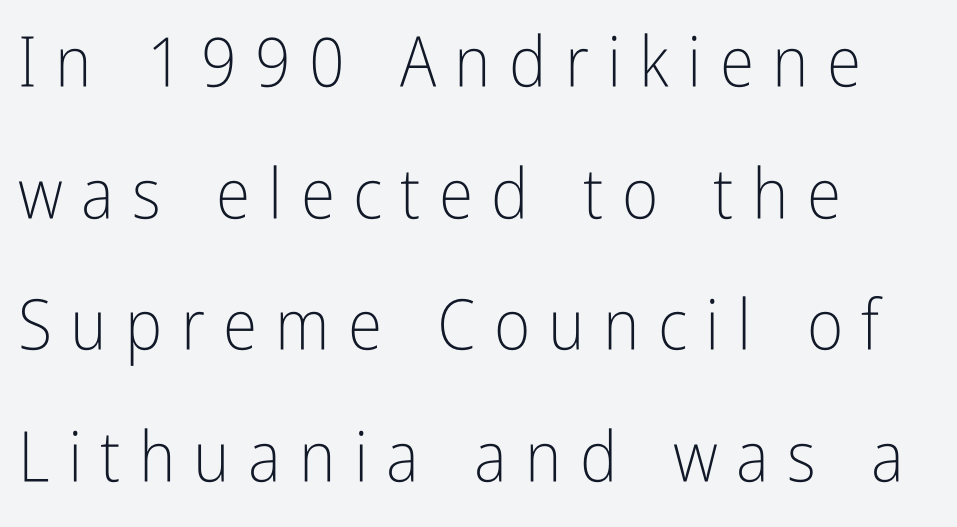
The image shows 70 px light, condensed sans-serif type, upright; set left-aligned, line spacing 1.88x, unusually wide letter spacing (+0.26 em), not underlined; low stroke contrast and a medium x-height.
